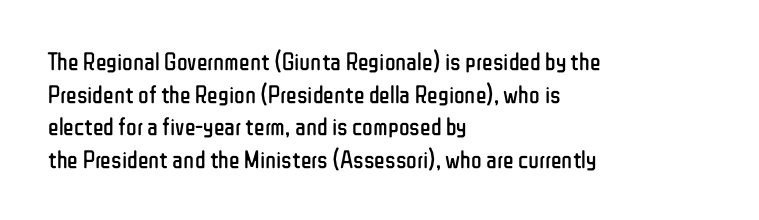
The image shows 25 px text type, upright; set left-aligned, normal line spacing (1.31x), normal letter spacing, not underlined.
